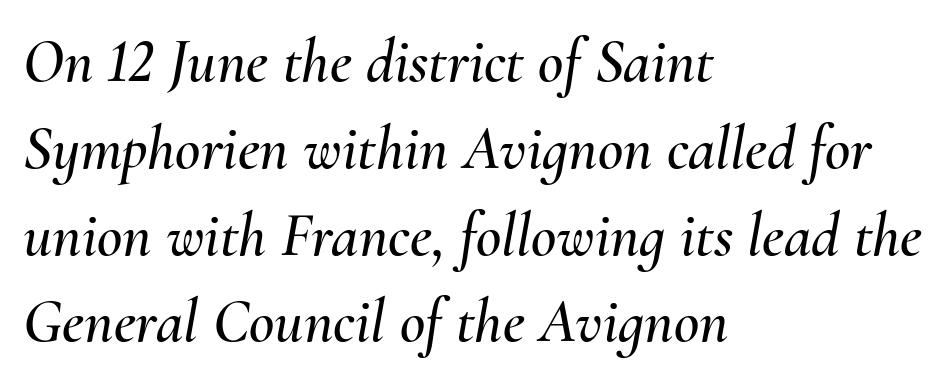
The image shows 62 px text type, italic (leaning right); set left-aligned, normal line spacing (1.4x), normal letter spacing, not underlined; medium stroke contrast and a small x-height.
